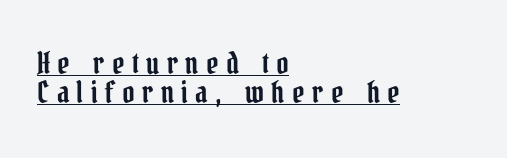
A typesetter would label this face a serif. Upright lettering throughout. Somebody hit Ctrl+U on this one — the words are underlined. Each new line begins almost immediately beneath the previous one. Note the varied advance widths — an 'i' is clearly narrower than an 'm'.
